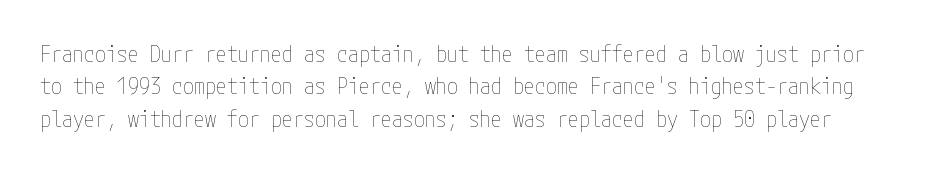
The image shows 22 px text type, upright; set normal line spacing (1.47x), normal letter spacing, not underlined.
